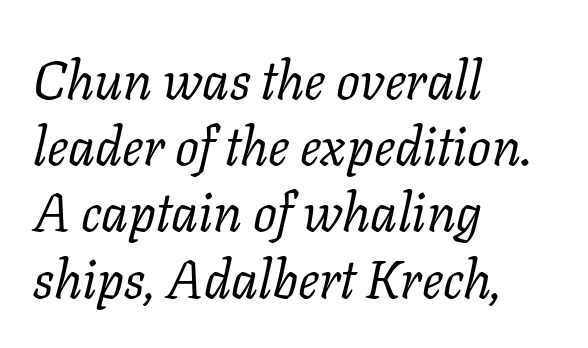
Q: Is the text bold? A: No.
Q: Is the text italic (slanted)? A: Yes, it leans right by about 11 degrees.
Q: Is the typeface a serif or a sans-serif typeface? A: Serif.
Q: Is the text underlined? A: No.
Q: How is the paragraph aligned? A: Left-aligned.
Q: Is the spacing between letters normal or unusually wide? A: Normal.
Q: Is the spacing between lines tight, normal or loose? A: Normal.
Q: Width (condensed, normal, or wide)? A: Normal.
Q: Stroke contrast? A: Low.
Q: x-height? A: Medium.
Q: Monospaced? A: No.
